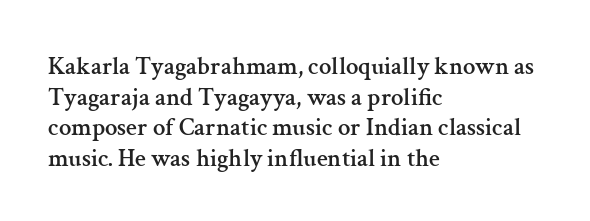
Q: Is the text italic (slanted)? A: No, it is upright.
Q: Is the text underlined? A: No.
Q: How is the paragraph aligned? A: Left-aligned.
Q: Is the spacing between letters normal or unusually wide? A: Normal.
